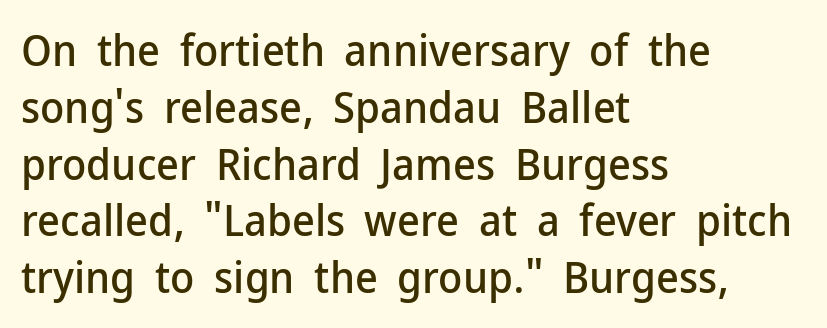
{"serif": "no", "italic": "no", "width": "normal", "stroke_contrast": "low", "x_height": "medium", "monospaced": "no", "underline": "no", "align": "left", "line_spacing": "normal", "line_spacing_ratio": 1.29, "letter_spacing": "normal", "letter_spacing_em": 0.0, "glyph_px": 44}
